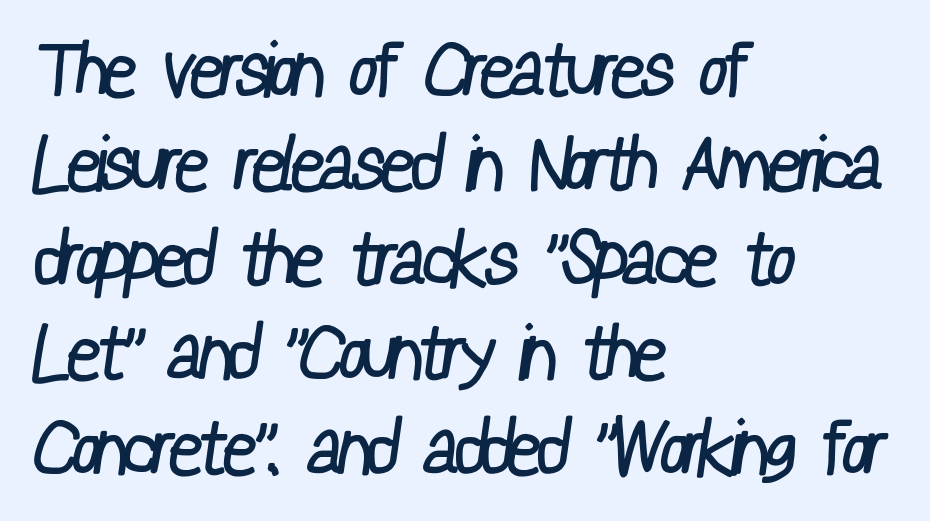
Q: Is the text bold? A: No.
Q: Is the typeface a serif or a sans-serif typeface? A: Sans-serif.
Q: Is the text underlined? A: No.
Q: How is the paragraph aligned? A: Left-aligned.
Q: Is the spacing between letters normal or unusually wide? A: Normal.
Q: Is the spacing between lines tight, normal or loose? A: Normal.
Q: Width (condensed, normal, or wide)? A: Condensed.
Q: Stroke contrast? A: Low.
Q: x-height? A: Medium.
Q: Monospaced? A: No.
